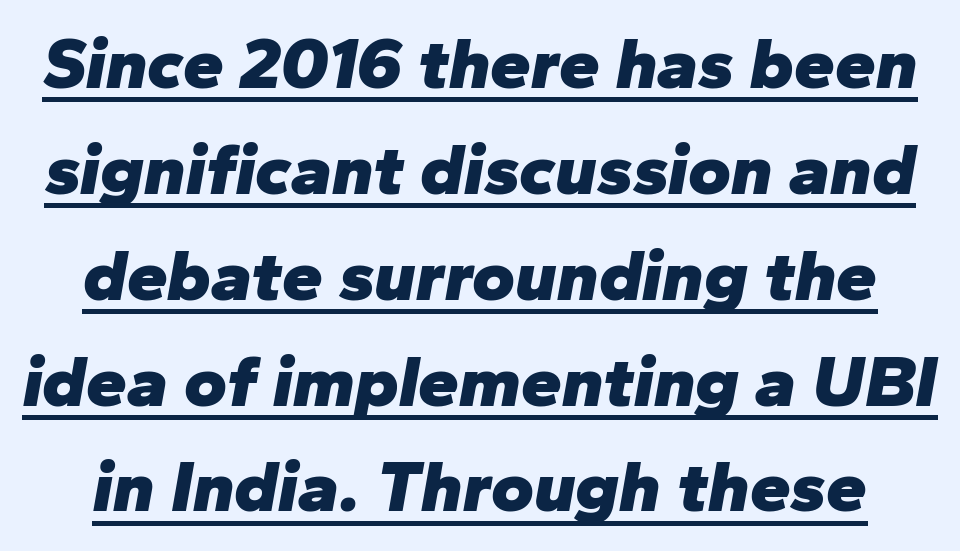
The passage shown is emphatically bold. Character widths vary here, with narrow letters taking less room than wide ones. Leading: standard. Nothing unusual about the tracking: characters are spaced as the font intends. The lettering tilts uniformly, giving the passage an italic look. Every word sits above its own underline.
